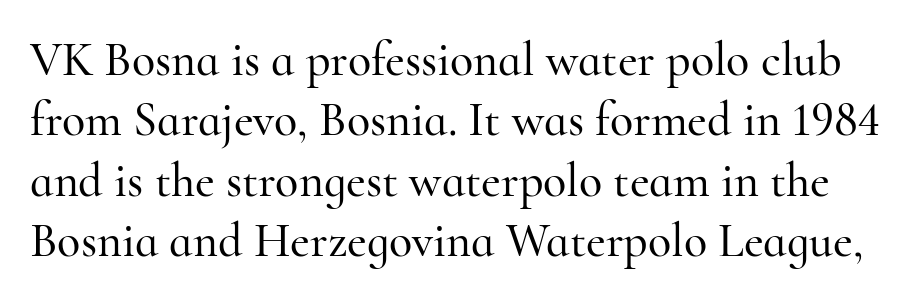
{"serif": "yes", "italic": "no", "width": "normal", "stroke_contrast": "high", "x_height": "small", "monospaced": "no", "underline": "no", "line_spacing": "normal", "line_spacing_ratio": 1.26, "letter_spacing": "normal", "letter_spacing_em": 0.0, "glyph_px": 48}
